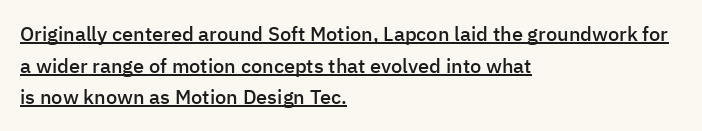
Q: Is the text bold? A: Semi-bold.
Q: Is the text italic (slanted)? A: No, it is upright.
Q: Is the text underlined? A: Yes.
Q: How is the paragraph aligned? A: Left-aligned.
Q: Is the spacing between letters normal or unusually wide? A: Normal.
Q: Is the spacing between lines tight, normal or loose? A: Normal.
